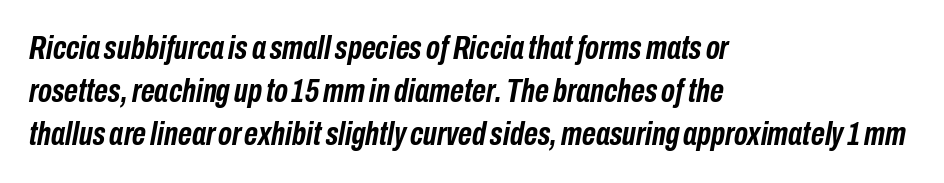
Q: Is the text bold? A: Yes.
Q: Is the text italic (slanted)? A: Yes, it leans right by about 10 degrees.
Q: Is the text underlined? A: No.
Q: How is the paragraph aligned? A: Left-aligned.
Q: Is the spacing between letters normal or unusually wide? A: Normal.
Q: Is the spacing between lines tight, normal or loose? A: Normal.
Q: Width (condensed, normal, or wide)? A: Condensed.
Q: Stroke contrast? A: Low.
Q: x-height? A: Medium.
Q: Monospaced? A: No.
